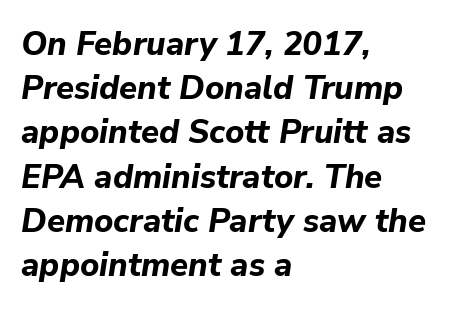
The image shows 33 px bold type, italic (leaning right); set left-aligned, normal line spacing (1.34x), normal letter spacing, not underlined; low stroke contrast and a medium x-height.
